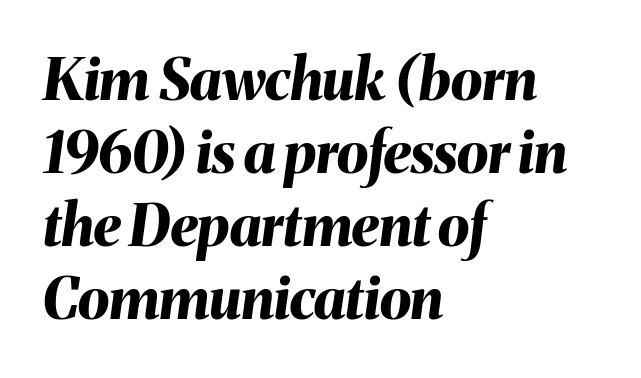
{"italic": "yes", "lean": "right", "slant_degrees": 8, "bold": "yes", "weight": "bold", "width": "normal", "stroke_contrast": "medium", "x_height": "medium", "monospaced": "no", "underline": "no", "align": "left", "line_spacing": "normal", "line_spacing_ratio": 1.28, "letter_spacing": "normal", "letter_spacing_em": 0.0, "glyph_px": 57}
